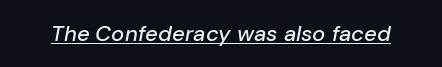
Q: Is the text italic (slanted)? A: Yes, it leans right by about 10 degrees.
Q: Is the text underlined? A: Yes.
Q: Is the spacing between letters normal or unusually wide? A: Normal.
